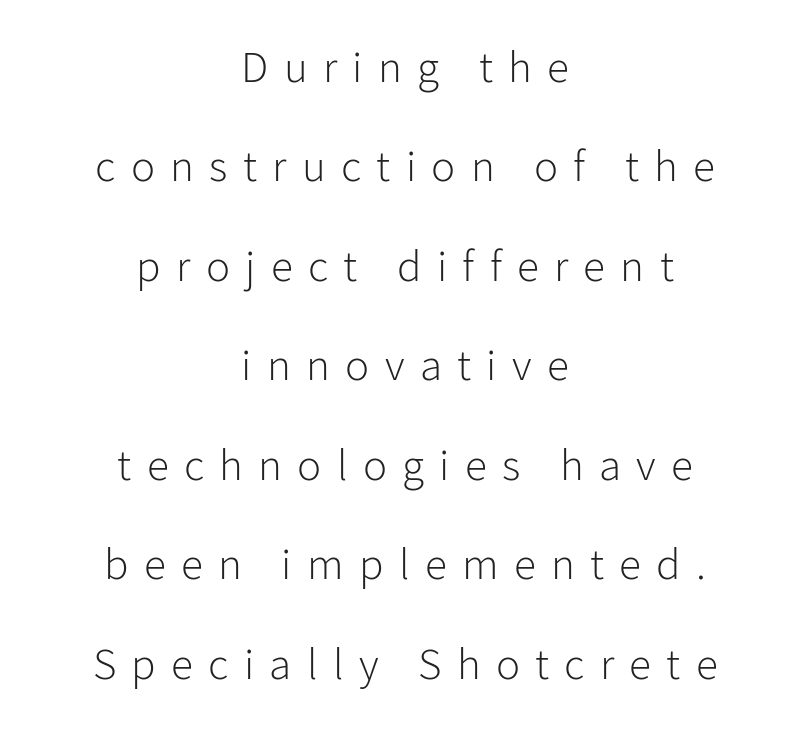
The image shows 45 px light sans-serif type, upright; set centered, loose line spacing (2.21x), unusually wide letter spacing (+0.34 em), not underlined; low stroke contrast and a medium x-height.
